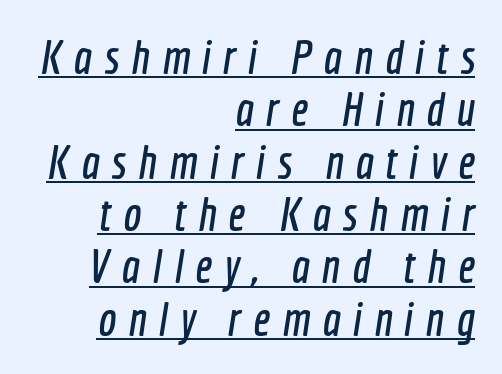
{"serif": "no", "width": "condensed", "x_height": "medium", "monospaced": "no", "underline": "yes", "align": "right", "line_spacing": "tight", "line_spacing_ratio": 1.09, "letter_spacing": "wide", "letter_spacing_em": 0.25, "glyph_px": 48}
